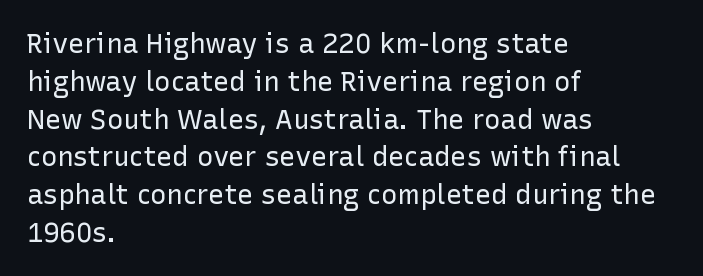
{"italic": "no", "bold": "no", "underline": "no", "align": "left", "line_spacing": "normal", "line_spacing_ratio": 1.4, "letter_spacing": "normal", "letter_spacing_em": 0.0, "glyph_px": 27}
